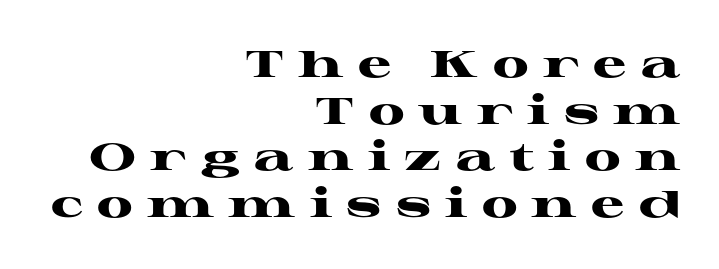
In terms of posture, this sample is upright. Rows of type keep a routine distance in the vertical direction. Each letter keeps its own natural width here, so spacing adapts to shape. Examine the stroke ends and you'll spot serifs.
